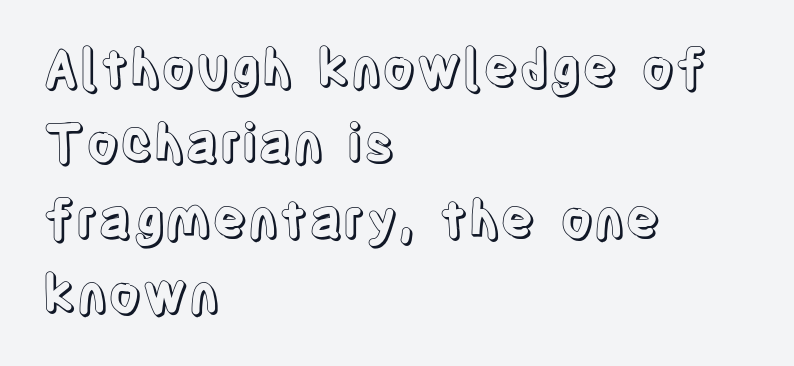
Regarding leading, the lines here are spaced in the standard way. Unmarked baselines from the first word to the last. Italic: no, the glyphs are upright roman. The setting favours the left margin, as ordinary paragraphs usually do. The line texture is even and compact thanks to regular tracking. Here the designer chose a conventional face with non-uniform glyph widths.
